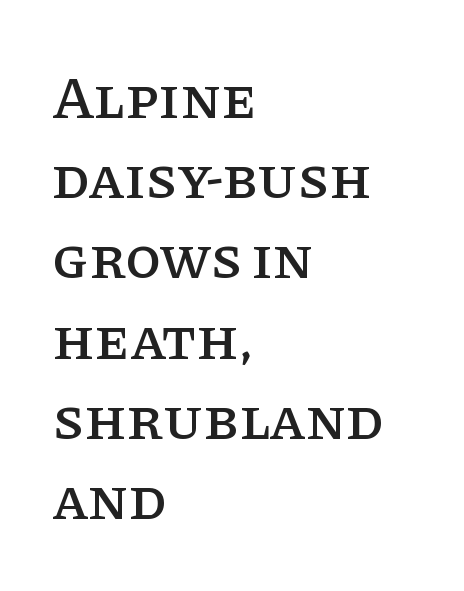
{"serif": "yes", "italic": "no", "width": "normal", "stroke_contrast": "low", "x_height": "large", "monospaced": "no", "underline": "no", "align": "left", "line_spacing": "normal", "line_spacing_ratio": 1.36, "letter_spacing": "normal", "letter_spacing_em": 0.0, "glyph_px": 59}
